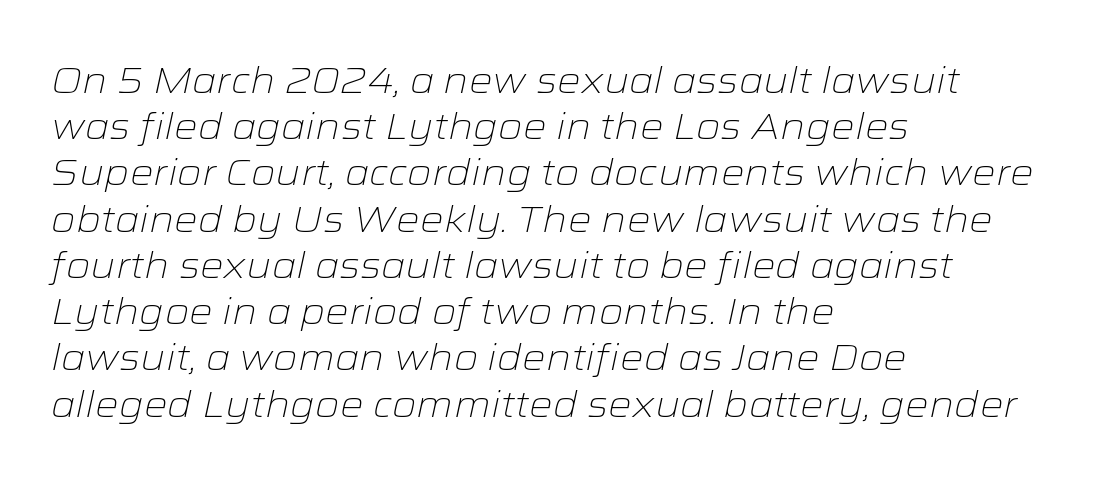
Q: Is the text bold? A: No.
Q: Is the text italic (slanted)? A: Yes, it leans right by about 12 degrees.
Q: Is the text underlined? A: No.
Q: How is the paragraph aligned? A: Left-aligned.
Q: Is the spacing between letters normal or unusually wide? A: Normal.
Q: Is the spacing between lines tight, normal or loose? A: Normal.
Q: Width (condensed, normal, or wide)? A: Wide.
Q: Stroke contrast? A: Low.
Q: x-height? A: Medium.
Q: Monospaced? A: No.
